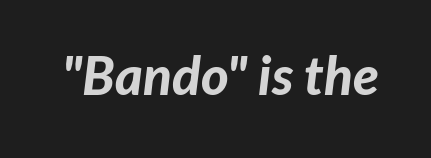
The image shows 53 px bold type, italic (leaning right); set normal letter spacing, not underlined; low stroke contrast and a medium x-height.
